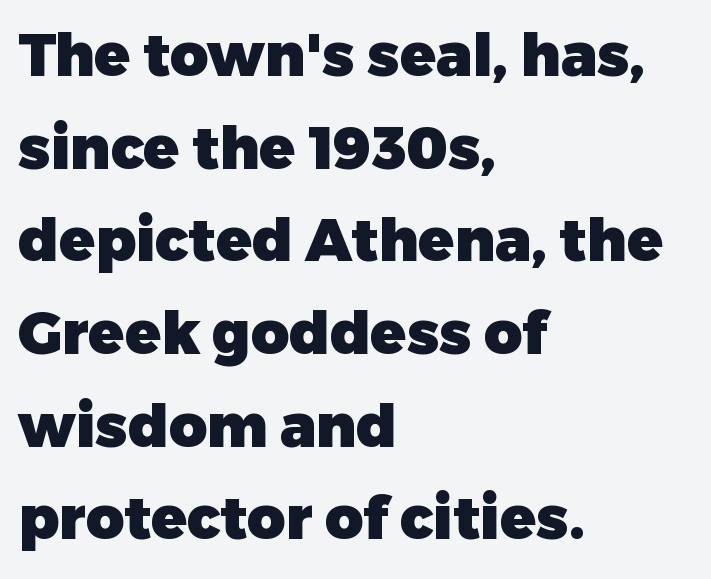
Q: Is the text bold? A: Yes.
Q: Is the text italic (slanted)? A: No, it is upright.
Q: Is the typeface a serif or a sans-serif typeface? A: Sans-serif.
Q: Is the text underlined? A: No.
Q: How is the paragraph aligned? A: Left-aligned.
Q: Is the spacing between letters normal or unusually wide? A: Normal.
Q: Is the spacing between lines tight, normal or loose? A: Normal.
Q: Width (condensed, normal, or wide)? A: Normal.
Q: Stroke contrast? A: Low.
Q: x-height? A: Medium.
Q: Monospaced? A: No.
